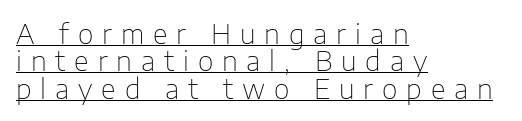
{"italic": "no", "bold": "no", "underline": "yes", "align": "left", "line_spacing": "tight", "line_spacing_ratio": 1.01, "letter_spacing": "wide", "letter_spacing_em": 0.33, "glyph_px": 27}
